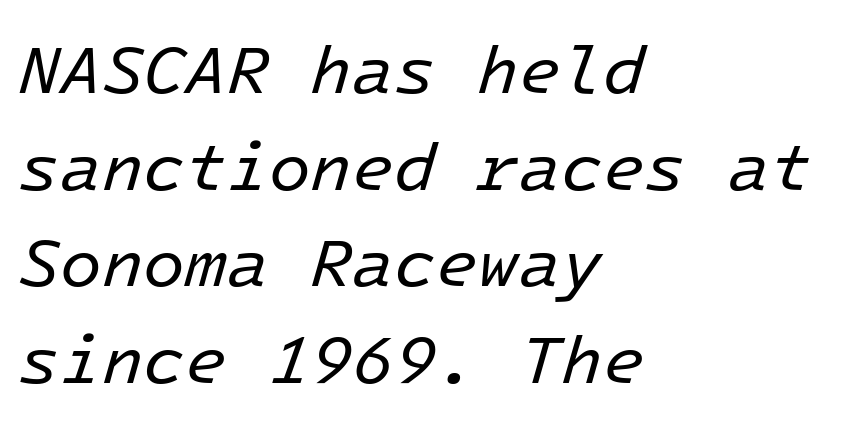
The image shows 68 px regular-weight type, italic (leaning right), monospaced; set left-aligned, normal line spacing (1.42x), normal letter spacing, not underlined; low stroke contrast and a medium x-height.
